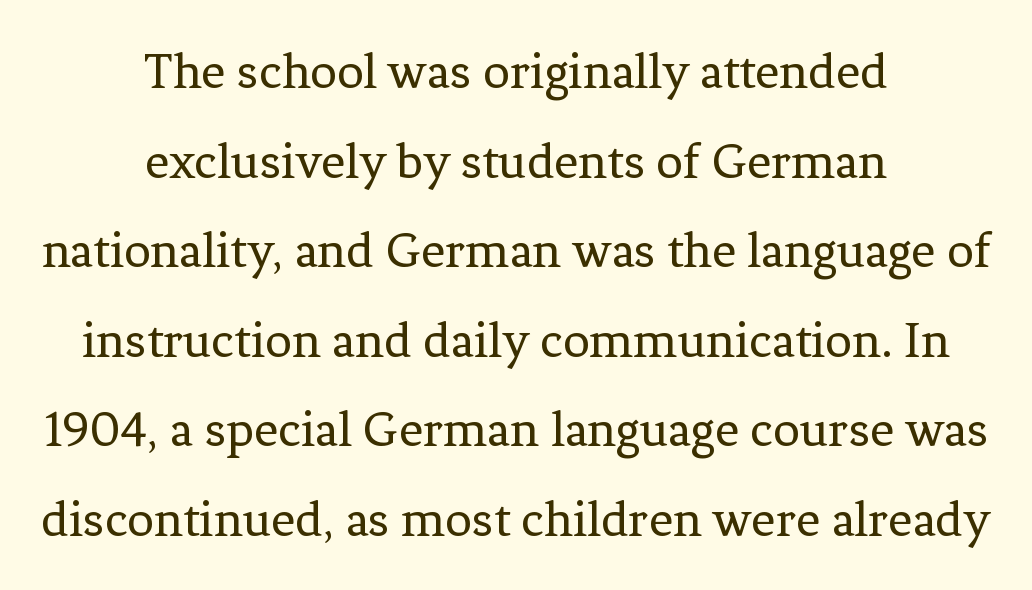
Q: Is the text bold? A: No.
Q: Is the text italic (slanted)? A: No, it is upright.
Q: Is the typeface a serif or a sans-serif typeface? A: Serif.
Q: Is the text underlined? A: No.
Q: How is the paragraph aligned? A: Centered.
Q: Is the spacing between letters normal or unusually wide? A: Normal.
Q: Is the spacing between lines tight, normal or loose? A: Normal.
Q: Width (condensed, normal, or wide)? A: Normal.
Q: Stroke contrast? A: Low.
Q: x-height? A: Medium.
Q: Monospaced? A: No.
